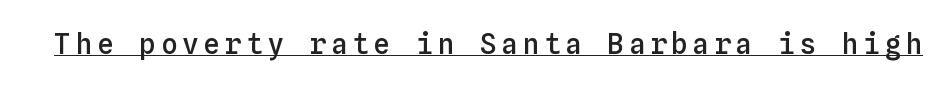
Q: Is the text bold? A: Semi-bold.
Q: Is the text italic (slanted)? A: No, it is upright.
Q: Is the text underlined? A: Yes.
Q: Width (condensed, normal, or wide)? A: Normal.
Q: Stroke contrast? A: Low.
Q: x-height? A: Medium.
Q: Monospaced? A: Yes.
